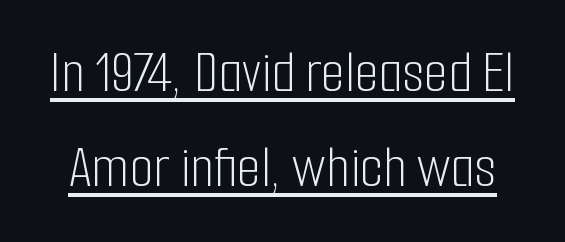
{"serif": "no", "italic": "no", "bold": "no", "weight": "light", "width": "condensed", "stroke_contrast": "low", "x_height": "medium", "monospaced": "no", "underline": "yes", "line_spacing": "normal", "line_spacing_ratio": 1.56, "letter_spacing": "normal", "letter_spacing_em": 0.0, "glyph_px": 61}
